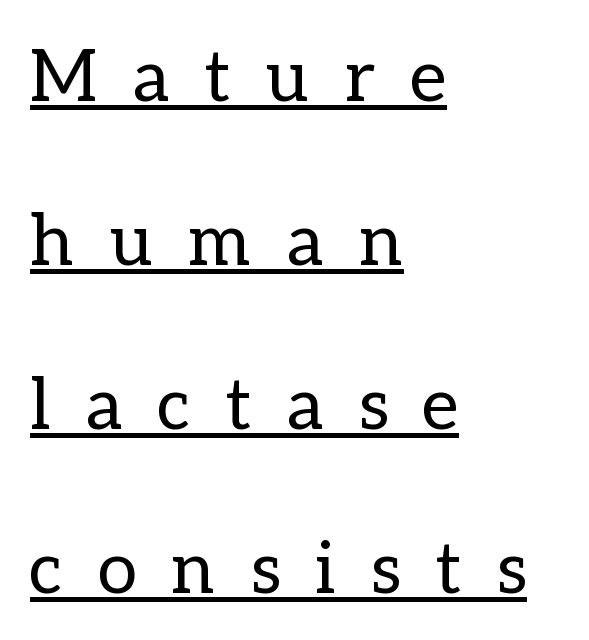
The image shows 71 px regular-weight type, upright; set left-aligned, loose line spacing (2.31x), unusually wide letter spacing (+0.5 em), underlined; low stroke contrast and a medium x-height.
